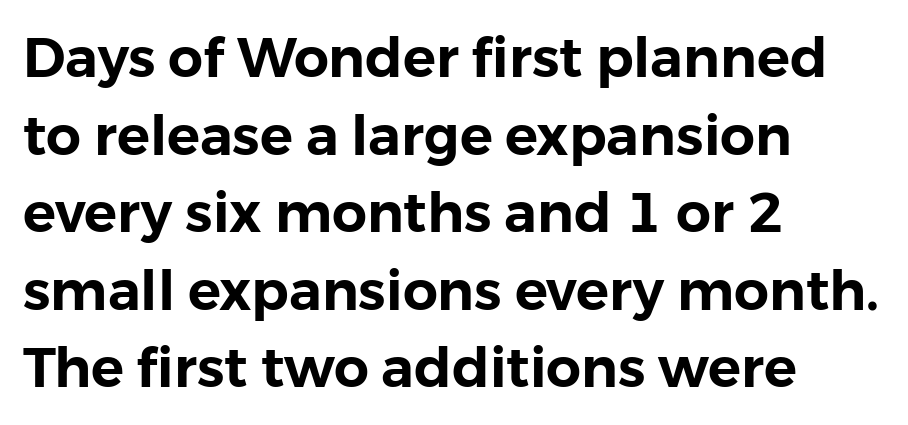
{"serif": "no", "italic": "no", "width": "normal", "stroke_contrast": "low", "x_height": "medium", "monospaced": "no", "underline": "no", "align": "left", "line_spacing": "normal", "line_spacing_ratio": 1.41, "letter_spacing": "normal", "letter_spacing_em": 0.0, "glyph_px": 55}
